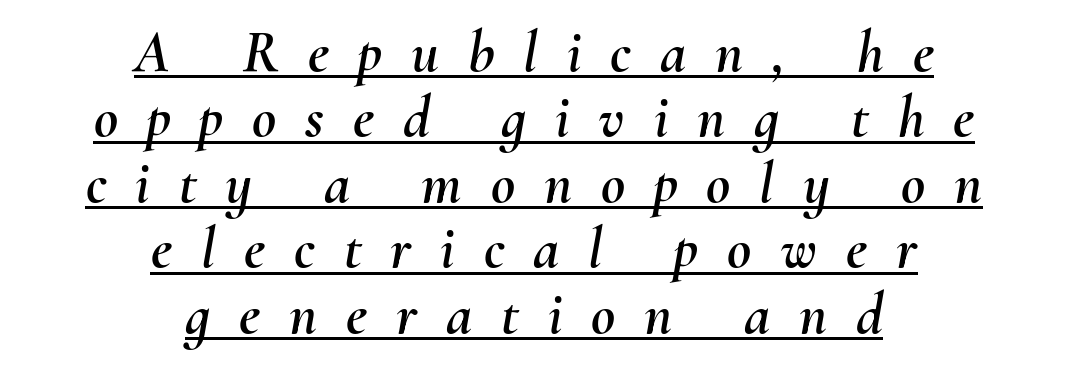
{"italic": "yes", "lean": "right", "slant_degrees": 10, "width": "normal", "stroke_contrast": "medium", "x_height": "small", "monospaced": "no", "underline": "yes", "align": "center", "line_spacing": "tight", "line_spacing_ratio": 1.11, "letter_spacing": "wide", "letter_spacing_em": 0.49, "glyph_px": 59}
